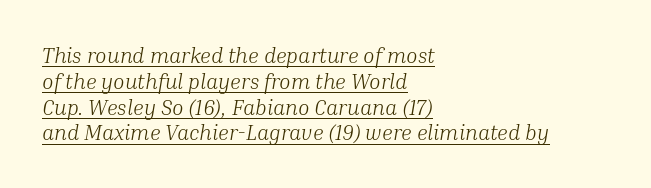
The image shows 21 px text type, italic (leaning right); set left-aligned, line spacing 1.23x, normal letter spacing, underlined.
